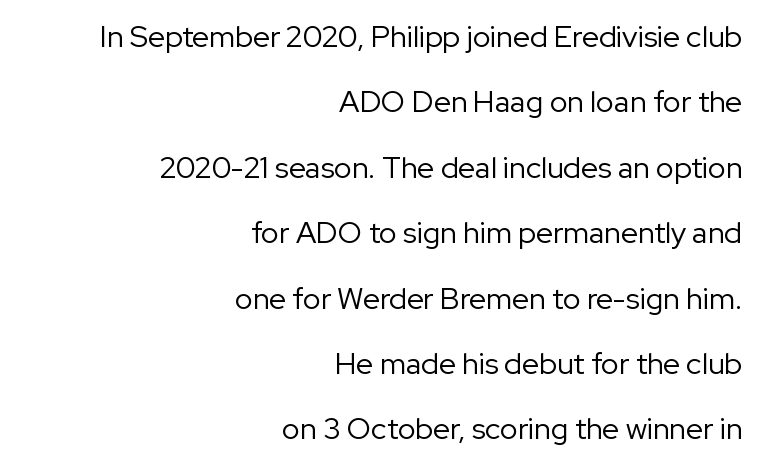
The image shows 30 px regular-weight sans-serif type, upright; set right-aligned, loose line spacing (2.18x), normal letter spacing, not underlined; low stroke contrast and a medium x-height.
